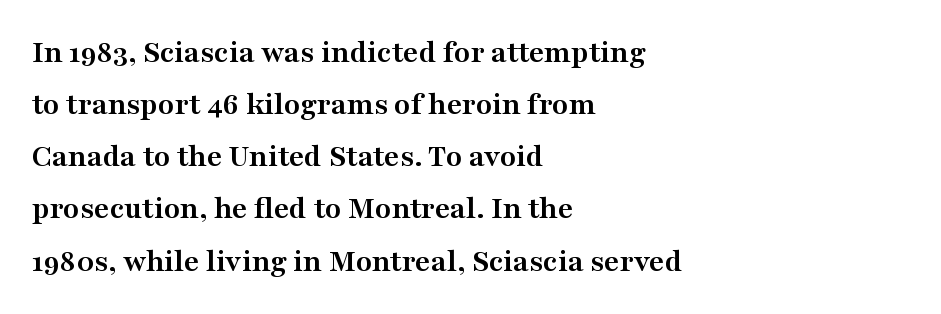
Q: Is the text bold? A: Yes.
Q: Is the text italic (slanted)? A: No, it is upright.
Q: Is the typeface a serif or a sans-serif typeface? A: Serif.
Q: Is the text underlined? A: No.
Q: How is the paragraph aligned? A: Left-aligned.
Q: Is the spacing between letters normal or unusually wide? A: Normal.
Q: Is the spacing between lines tight, normal or loose? A: Normal.
Q: Width (condensed, normal, or wide)? A: Wide.
Q: Stroke contrast? A: Medium.
Q: x-height? A: Medium.
Q: Monospaced? A: No.
